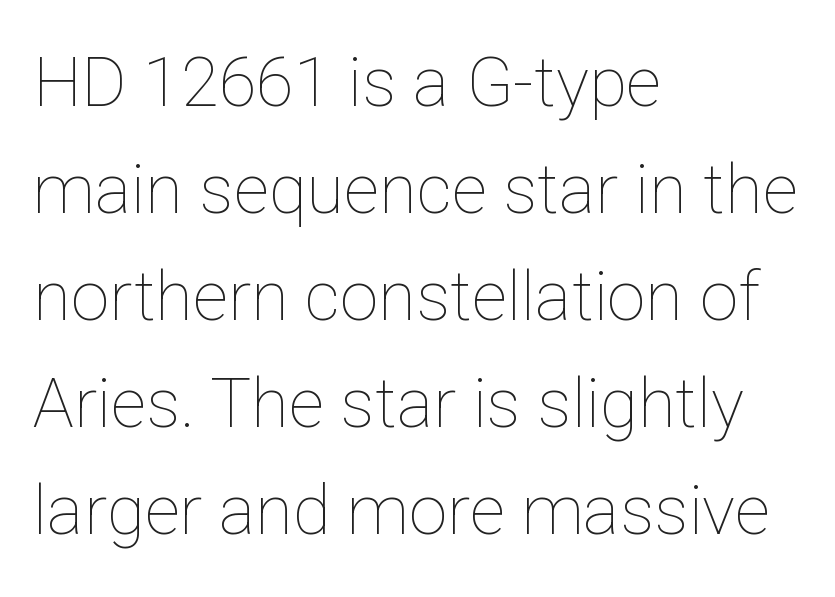
{"italic": "no", "bold": "no", "weight": "thin", "width": "normal", "stroke_contrast": "low", "x_height": "medium", "monospaced": "no", "underline": "no", "align": "left", "line_spacing": "normal", "line_spacing_ratio": 1.55, "letter_spacing": "normal", "letter_spacing_em": 0.0, "glyph_px": 69}
